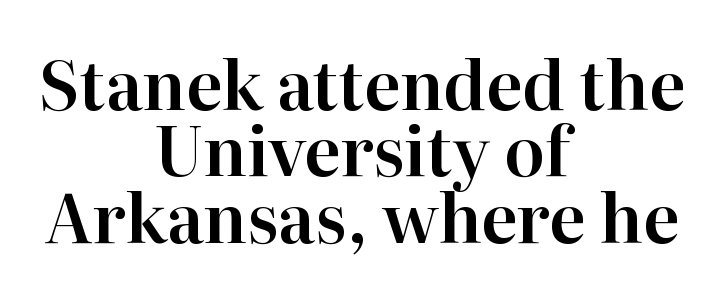
This rendering leaves character spacing at its baseline value. Plain, unruled lines of type. Here the designer chose a conventional face with non-uniform glyph widths. The paragraph shown floats in the horizontal middle. The letters stand upright; this is a roman face.
